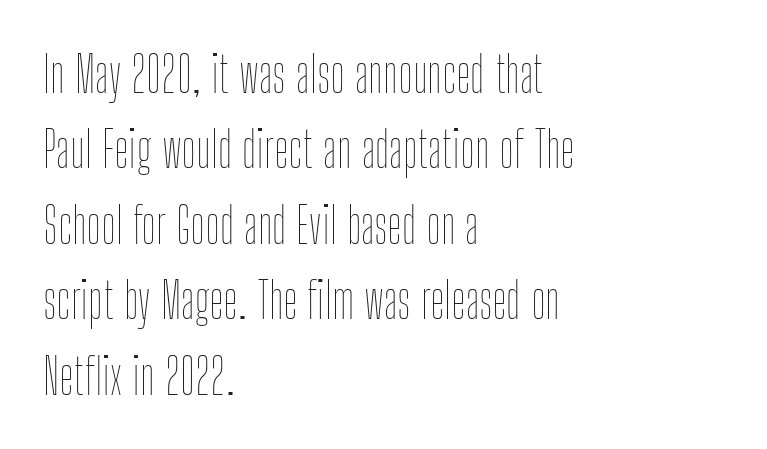
The rendering uses natural spacing where letterforms have individual widths. The line texture is even and compact thanks to regular tracking. This rendering uses left alignment, leaving the right contour irregular. The designer left line spacing at the default. These glyphs show unthickened strokes, regular width or finer.
